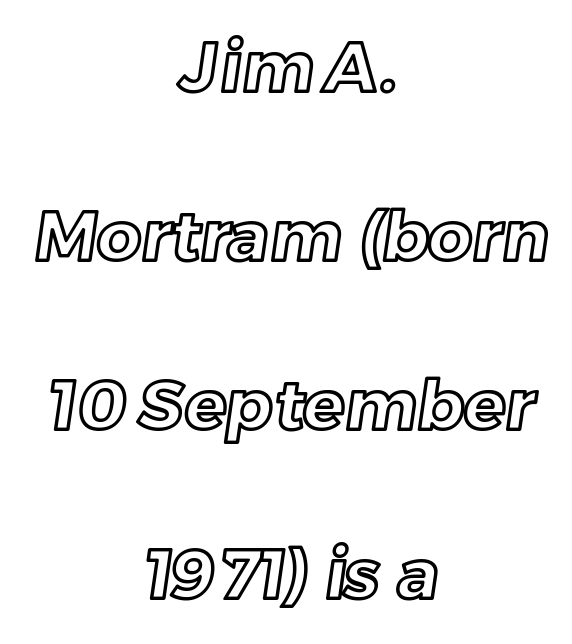
Q: Is the text underlined? A: No.
Q: How is the paragraph aligned? A: Centered.
Q: Is the spacing between letters normal or unusually wide? A: Normal.
Q: Is the spacing between lines tight, normal or loose? A: Loose.
Q: Width (condensed, normal, or wide)? A: Normal.
Q: x-height? A: Medium.
Q: Monospaced? A: No.
